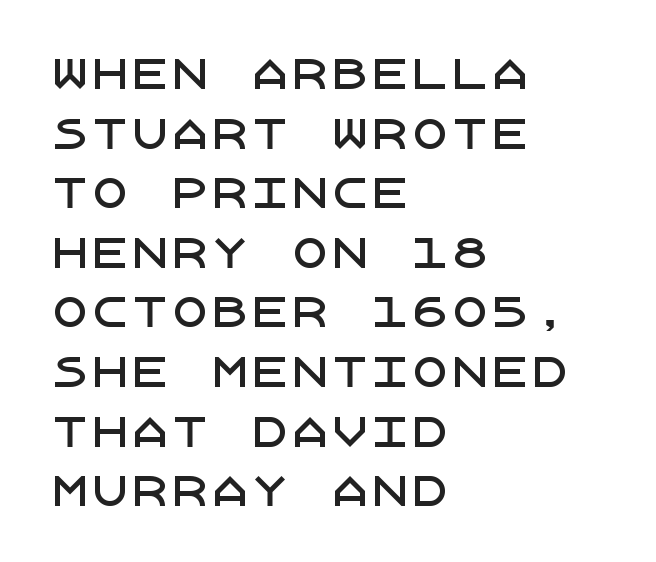
Posture: vertical. The text was rendered using a sans face with plain stroke endings. Notice how the passage keeps a crisp vertical edge on the left only. The zone under the glyphs is completely vacant.
